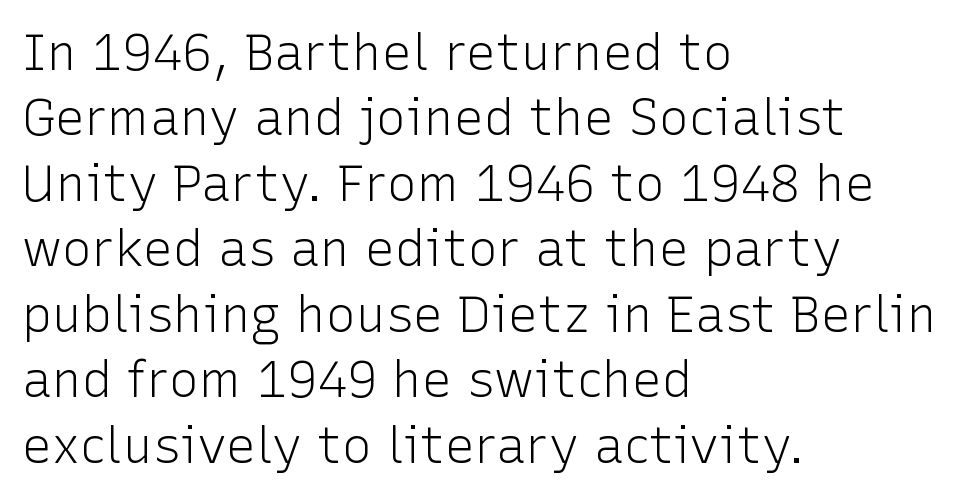
{"serif": "no", "italic": "no", "bold": "no", "weight": "light", "width": "normal", "stroke_contrast": "low", "x_height": "medium", "monospaced": "no", "underline": "no", "align": "left", "line_spacing": "normal", "line_spacing_ratio": 1.31, "letter_spacing": "normal", "letter_spacing_em": 0.0, "glyph_px": 50}
